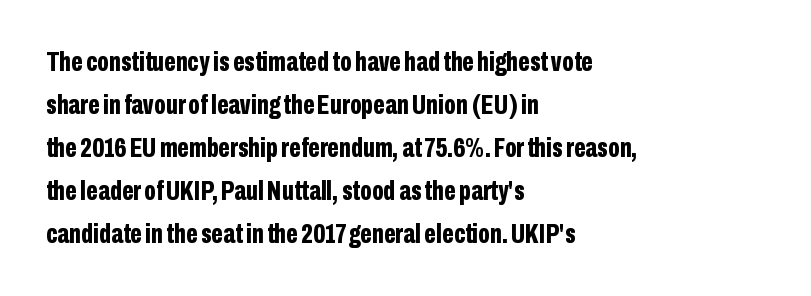
The rendering uses a bold face; every stroke is thick and dark. A typesetter would call this proportional, since set widths differ per character. Tracking value appears to be zero — textbook default spacing. Baseline-to-baseline distance is the conventional proportion of letter height. Look at the bottom of the vertical strokes: they stop flat, with no serifs. You can tell it's not italic because the verticals are truly vertical.
